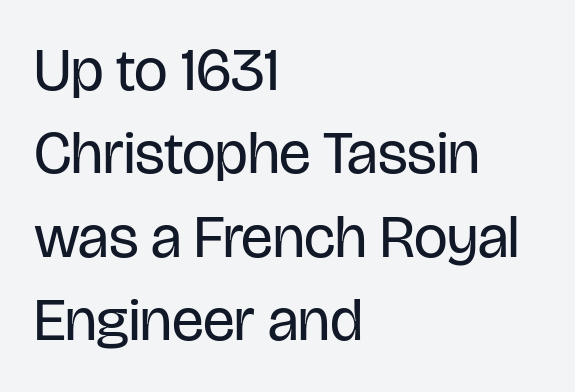
The strip under each line holds only bare page. The typesetting does not lean heavy: it is not bold. Here the designer chose a conventional face with non-uniform glyph widths. This sample is left-justified, so line endings fall wherever the words run out.
